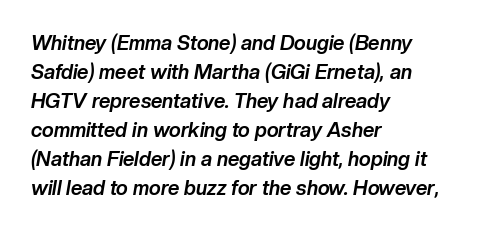
The image shows 20 px bold type, italic (leaning right); set left-aligned, normal line spacing (1.45x), normal letter spacing, not underlined.
